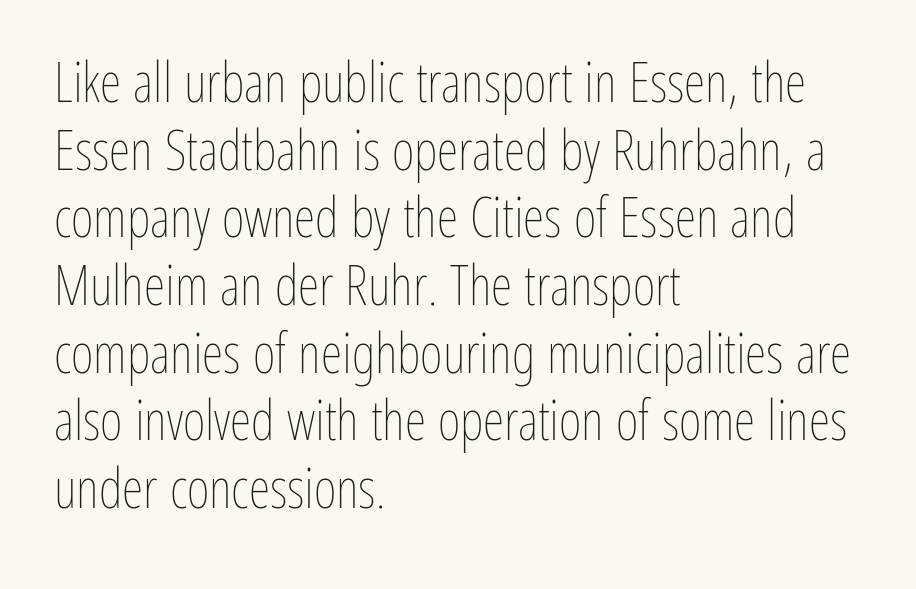
Nobody drew a line under any word here. Rendered with straight, roman letterforms. Layout note: lines flush left. This sample has the flowing, uneven cadence of proportional lettering. Students, note that the glyphs here touch the page at normal intervals.
